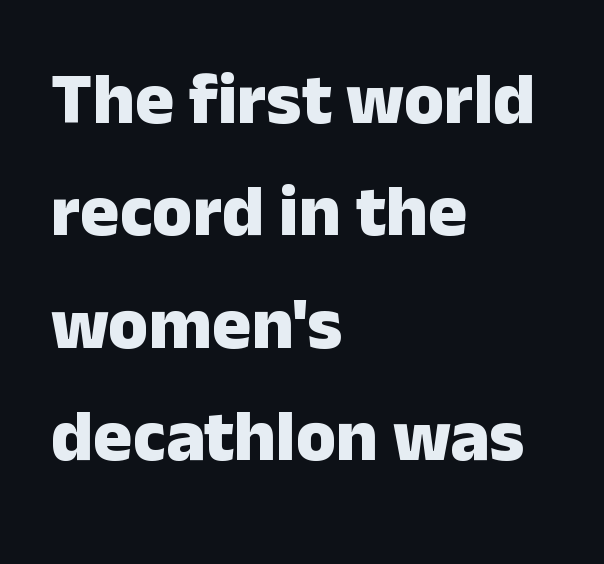
{"serif": "no", "italic": "no", "bold": "yes", "weight": "heavy", "width": "normal", "stroke_contrast": "low", "x_height": "medium", "monospaced": "no", "underline": "no", "align": "left", "line_spacing": "normal", "line_spacing_ratio": 1.54, "letter_spacing": "normal", "letter_spacing_em": 0.0, "glyph_px": 73}
